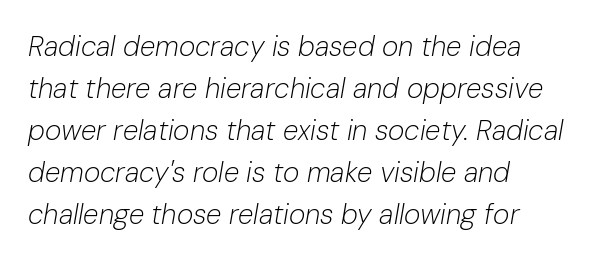
{"italic": "yes", "lean": "right", "slant_degrees": 10, "bold": "no", "weight": "light", "width": "normal", "stroke_contrast": "low", "x_height": "medium", "monospaced": "no", "underline": "no", "align": "left", "line_spacing": "normal", "line_spacing_ratio": 1.5, "letter_spacing": "normal", "letter_spacing_em": 0.0, "glyph_px": 28}
